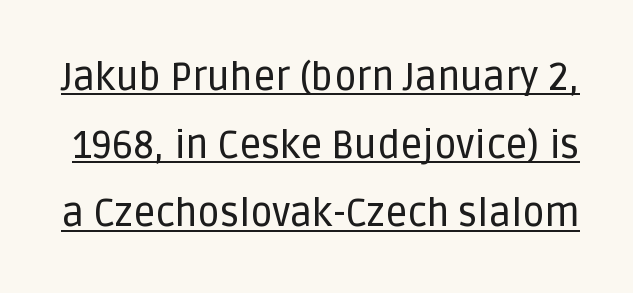
The image shows 38 px sans-serif type, upright; set line spacing 1.79x, normal letter spacing, underlined; low stroke contrast and a large x-height.
